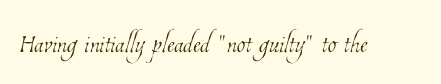
{"bold": "no", "weight": "thin", "width": "condensed", "stroke_contrast": "low", "x_height": "medium", "monospaced": "no", "underline": "no", "letter_spacing": "normal", "letter_spacing_em": 0.0, "glyph_px": 35}
